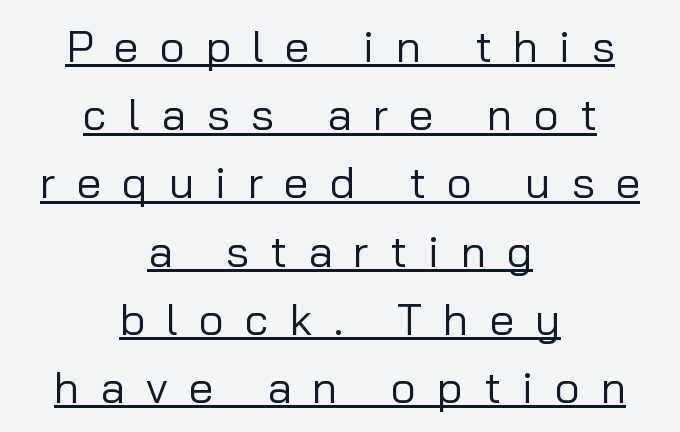
{"serif": "no", "italic": "no", "bold": "no", "weight": "regular", "width": "normal", "stroke_contrast": "low", "x_height": "medium", "monospaced": "no", "underline": "yes", "align": "center", "line_spacing": "normal", "line_spacing_ratio": 1.55, "letter_spacing": "wide", "letter_spacing_em": 0.48, "glyph_px": 44}
